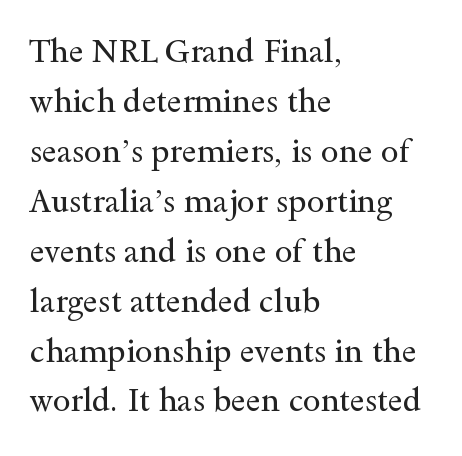
The image shows 32 px regular-weight, wide serif type, upright; set left-aligned, normal line spacing (1.56x), normal letter spacing, not underlined; a small x-height.
